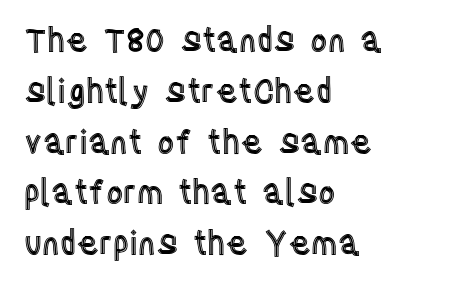
The image shows 33 px condensed type, upright; set left-aligned, normal line spacing (1.54x), normal letter spacing, not underlined; a large x-height.
